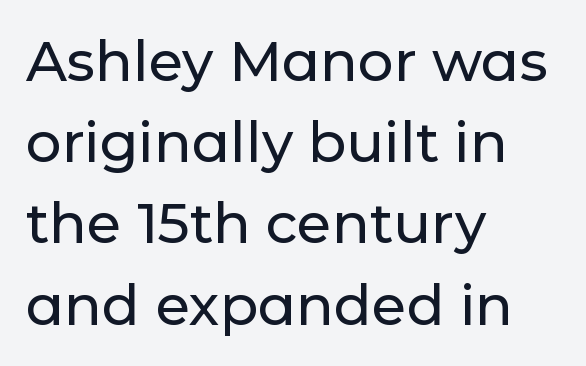
Vertical strokes here are truly vertical. Vertically, the passage feels balanced, rows spaced as you'd expect. Is this a fixed-width face? No — the glyphs have proportional, varying widths. What stands out about the letter spacing? Nothing — it is the standard amount. This sample uses a sans-serif face.
